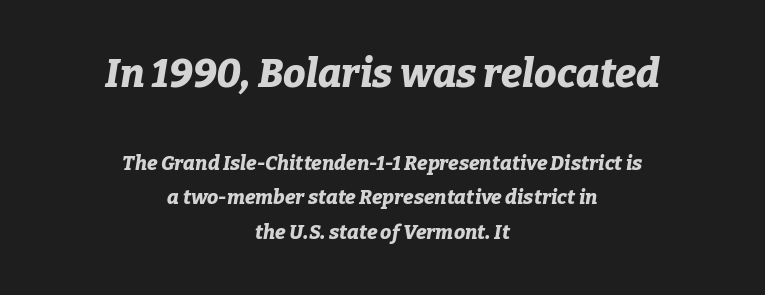
{"italic": "yes", "lean": "right", "slant_degrees": 9, "bold": "yes", "weight": "bold", "width": "normal", "stroke_contrast": "low", "x_height": "medium", "monospaced": "no", "underline": "no", "align": "center", "line_spacing_ratio": 1.74, "letter_spacing": "normal", "letter_spacing_em": 0.0, "larger_block": "first", "size_ratio": 2.0, "glyph_px": 40}
